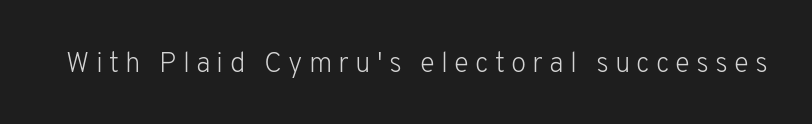
Q: Is the text bold? A: No.
Q: Is the text italic (slanted)? A: No, it is upright.
Q: Is the typeface a serif or a sans-serif typeface? A: Sans-serif.
Q: Is the text underlined? A: No.
Q: Is the spacing between letters normal or unusually wide? A: Unusually wide.
Q: Width (condensed, normal, or wide)? A: Normal.
Q: Stroke contrast? A: Low.
Q: x-height? A: Medium.
Q: Monospaced? A: No.
